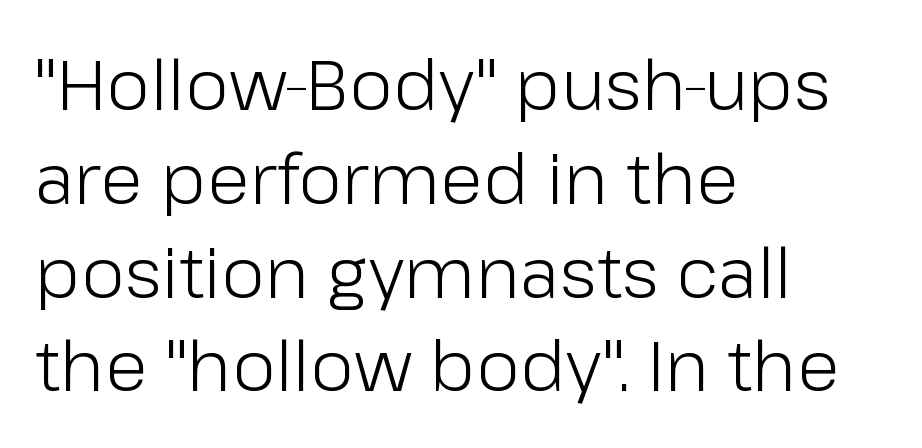
This is not heavy type; no bold has been used. Does the type have serifs? No, each stem ends abruptly. Type without underlining. A typesetter would mark this as roman, not italic. Left-aligned paragraph, ragged on the right. Summary of vertical rhythm: regular, with standard interline spacing.
